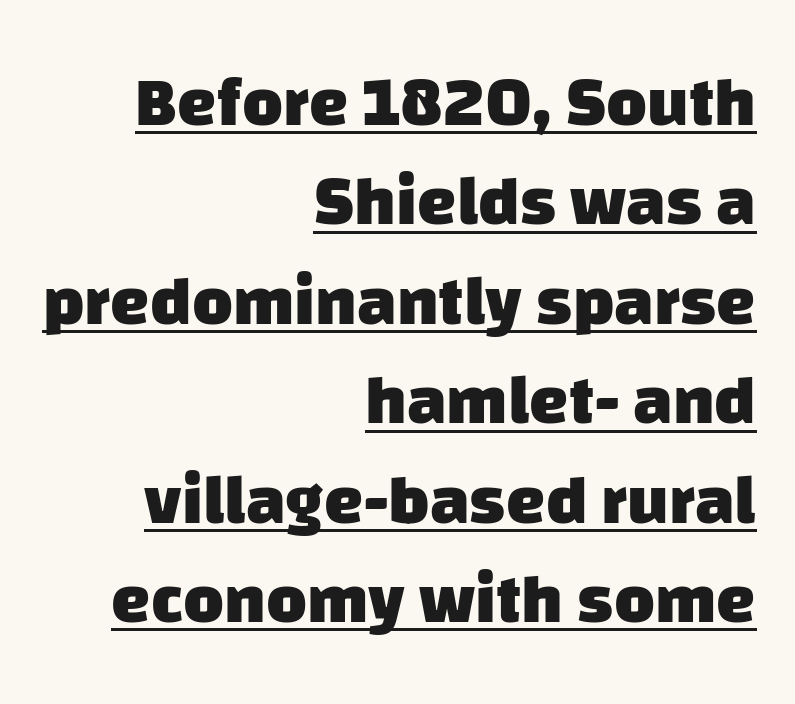
{"serif": "no", "bold": "yes", "weight": "heavy", "width": "normal", "stroke_contrast": "low", "x_height": "large", "monospaced": "no", "underline": "yes", "align": "right", "line_spacing": "normal", "line_spacing_ratio": 1.42, "letter_spacing": "normal", "letter_spacing_em": 0.0, "glyph_px": 70}
